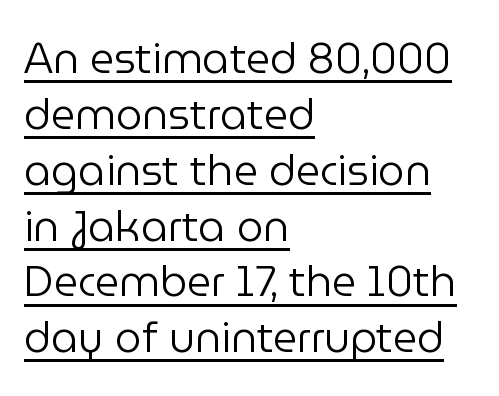
The image shows 42 px regular-weight sans-serif type, upright; set left-aligned, normal line spacing (1.33x), normal letter spacing, underlined; low stroke contrast and a medium x-height.
